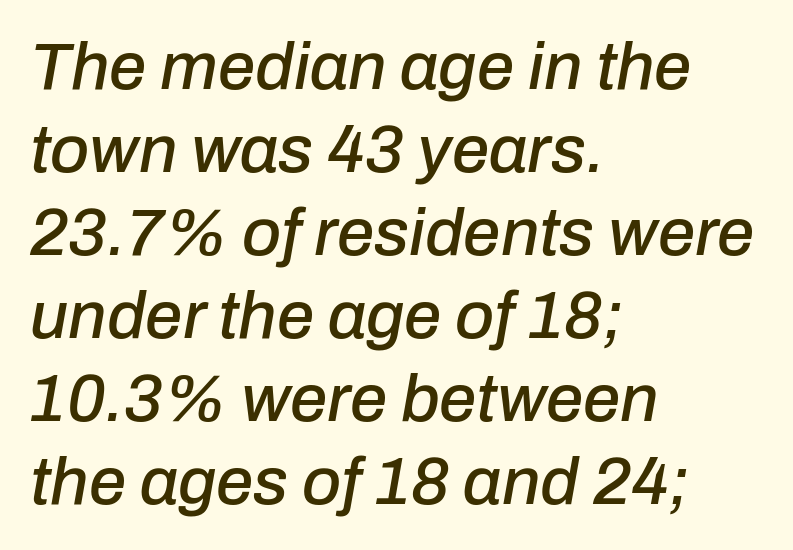
The passage is arranged the way most books set body copy — flush left. Style check: oblique. A typesetter would call this proportional, since set widths differ per character. Descenders hang freely into open space.
